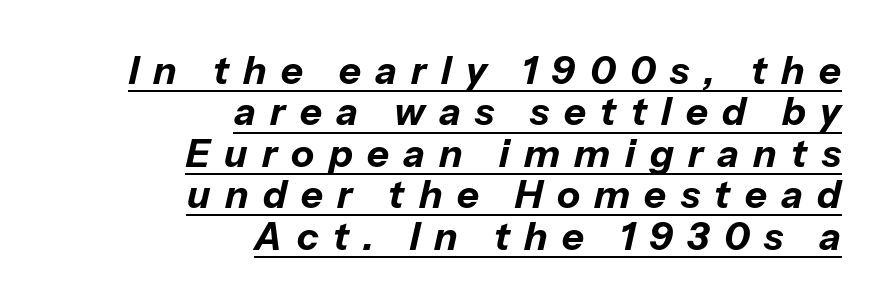
{"italic": "yes", "lean": "right", "slant_degrees": 13, "bold": "yes", "weight": "bold", "width": "normal", "stroke_contrast": "low", "x_height": "medium", "monospaced": "no", "underline": "yes", "align": "right", "line_spacing": "tight", "line_spacing_ratio": 1.09, "letter_spacing": "wide", "letter_spacing_em": 0.38, "glyph_px": 38}
